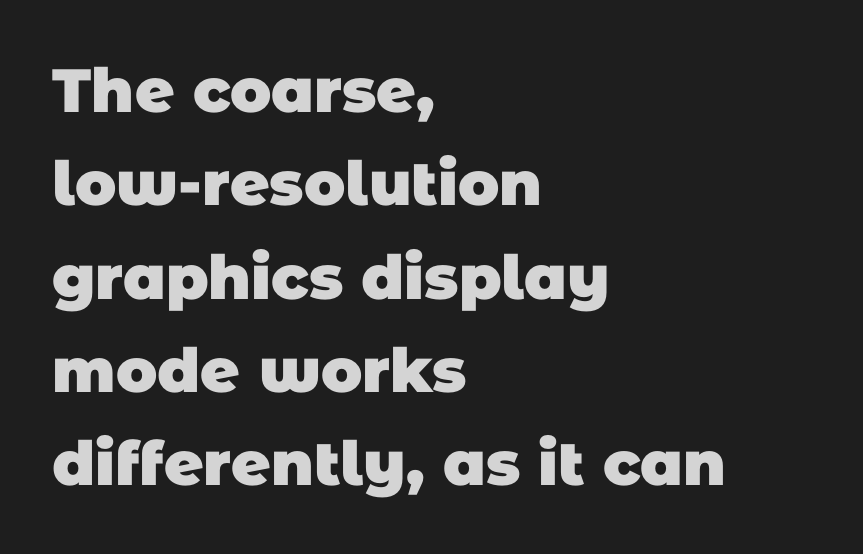
The image shows 61 px heavy sans-serif type; set left-aligned, normal line spacing (1.53x), normal letter spacing, not underlined; low stroke contrast and a large x-height.
